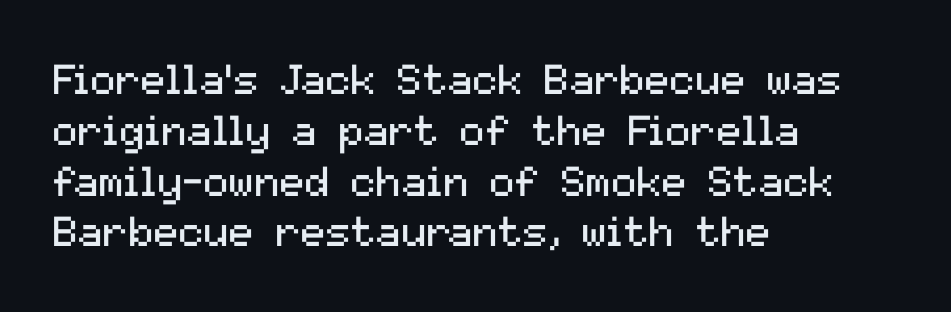
{"serif": "no", "italic": "no", "bold": "no", "weight": "regular", "width": "normal", "stroke_contrast": "medium", "x_height": "medium", "monospaced": "no", "underline": "no", "align": "left", "line_spacing_ratio": 1.21, "letter_spacing": "normal", "letter_spacing_em": 0.0, "glyph_px": 42}
